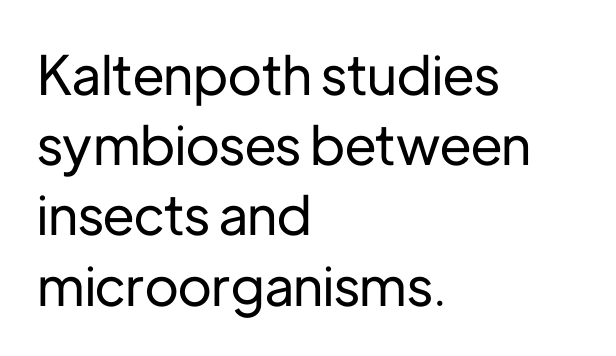
The image shows 54 px sans-serif type, upright; set left-aligned, normal line spacing (1.3x), normal letter spacing, not underlined; low stroke contrast and a medium x-height.
